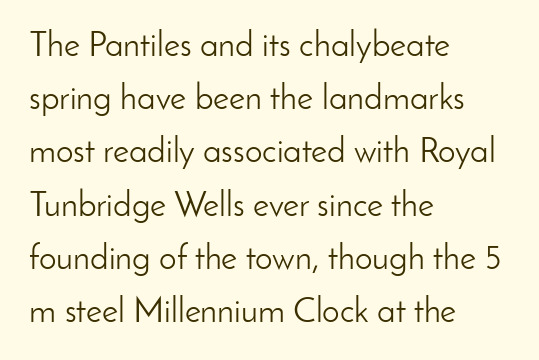
{"serif": "no", "italic": "no", "bold": "no", "weight": "light", "width": "normal", "stroke_contrast": "low", "x_height": "small", "monospaced": "no", "underline": "no", "align": "left", "line_spacing": "normal", "line_spacing_ratio": 1.52, "letter_spacing": "normal", "letter_spacing_em": 0.0, "glyph_px": 35}
